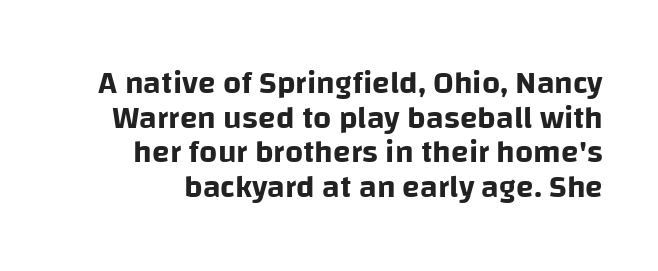
{"serif": "no", "italic": "no", "width": "normal", "stroke_contrast": "low", "x_height": "large", "monospaced": "no", "underline": "no", "line_spacing": "tight", "line_spacing_ratio": 1.08, "letter_spacing": "normal", "letter_spacing_em": 0.0, "glyph_px": 32}
